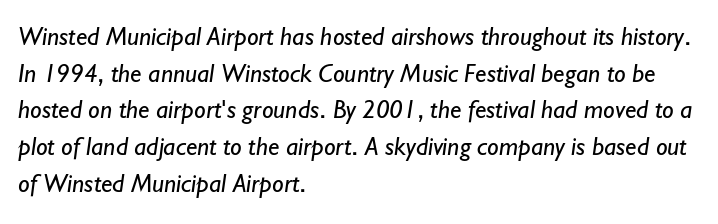
The image shows 26 px text type; set left-aligned, normal line spacing (1.41x), normal letter spacing, not underlined.
